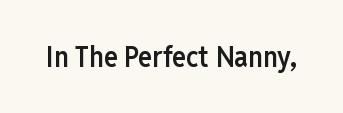
{"serif": "no", "italic": "no", "bold": "semi", "weight": "semibold", "width": "condensed", "stroke_contrast": "low", "x_height": "medium", "monospaced": "no", "underline": "no", "letter_spacing": "normal", "letter_spacing_em": 0.0, "glyph_px": 29}
